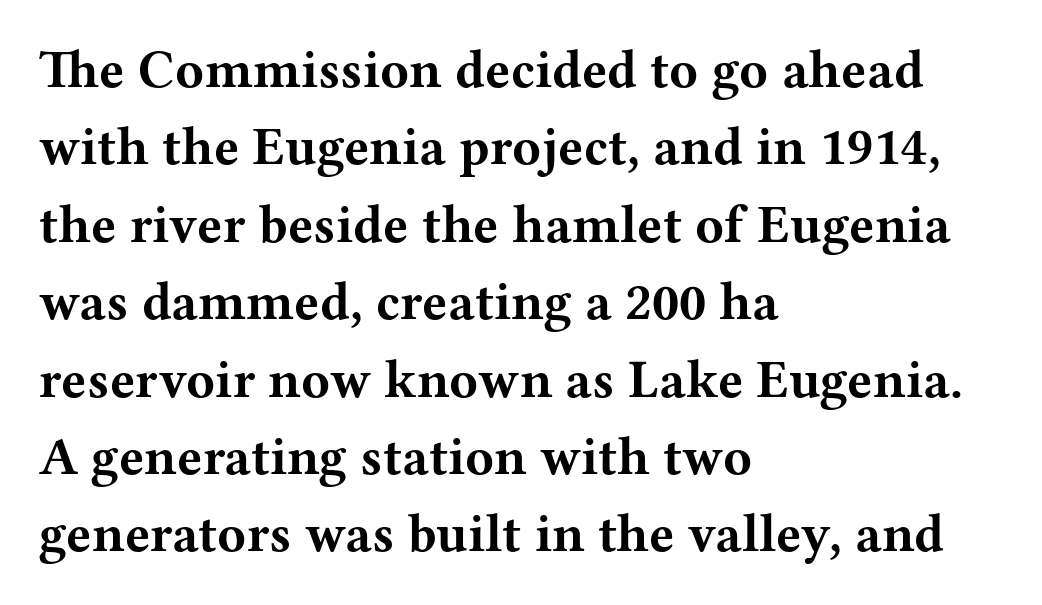
{"serif": "yes", "italic": "no", "bold": "yes", "weight": "bold", "width": "wide", "stroke_contrast": "medium", "x_height": "medium", "monospaced": "no", "underline": "no", "align": "left", "line_spacing": "normal", "line_spacing_ratio": 1.46, "letter_spacing": "normal", "letter_spacing_em": 0.0, "glyph_px": 53}
